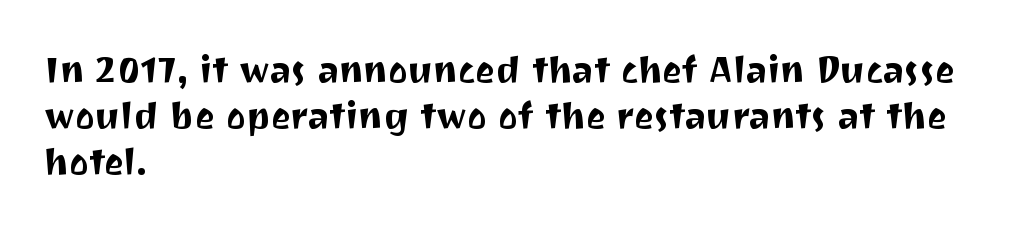
{"serif": "no", "italic": "no", "width": "normal", "stroke_contrast": "medium", "x_height": "medium", "monospaced": "no", "underline": "no", "align": "left", "line_spacing_ratio": 1.24, "letter_spacing": "normal", "letter_spacing_em": 0.0, "glyph_px": 37}
